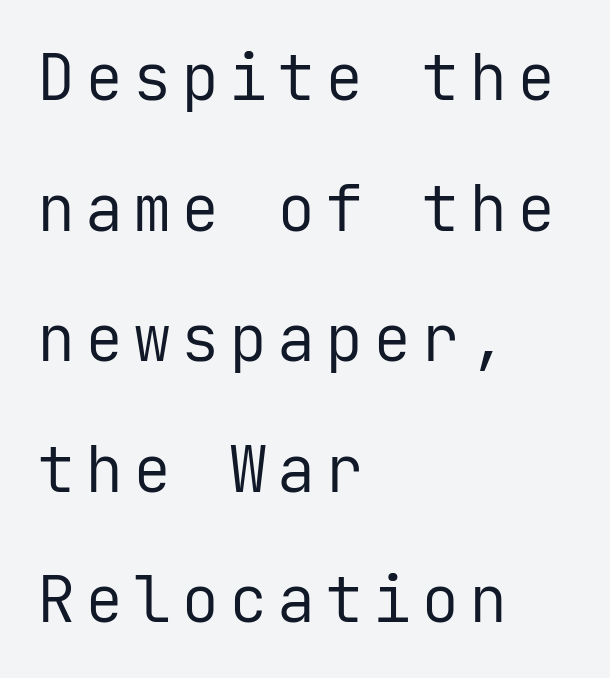
These glyphs show unthickened strokes, regular width or finer. Nothing sits at the stroke ends, so this counts as sans-serif. Baseline-to-baseline distance is far greater than the letter height. The letters stand straight up with perfectly vertical stems. Anything drawn beneath the words? Only blank space.
